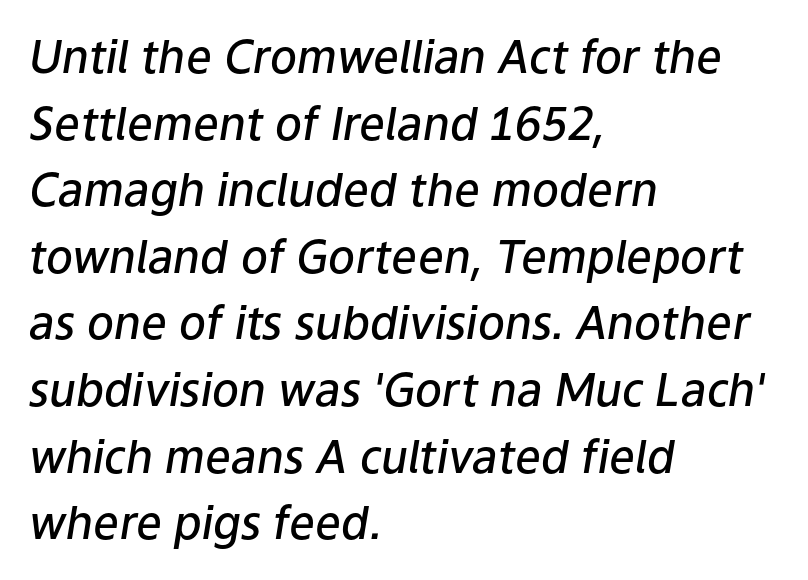
Q: Is the text bold? A: Semi-bold.
Q: Is the text italic (slanted)? A: Yes, it leans right by about 9 degrees.
Q: Is the text underlined? A: No.
Q: How is the paragraph aligned? A: Left-aligned.
Q: Is the spacing between letters normal or unusually wide? A: Normal.
Q: Is the spacing between lines tight, normal or loose? A: Normal.
Q: Width (condensed, normal, or wide)? A: Normal.
Q: Stroke contrast? A: Low.
Q: x-height? A: Medium.
Q: Monospaced? A: No.
